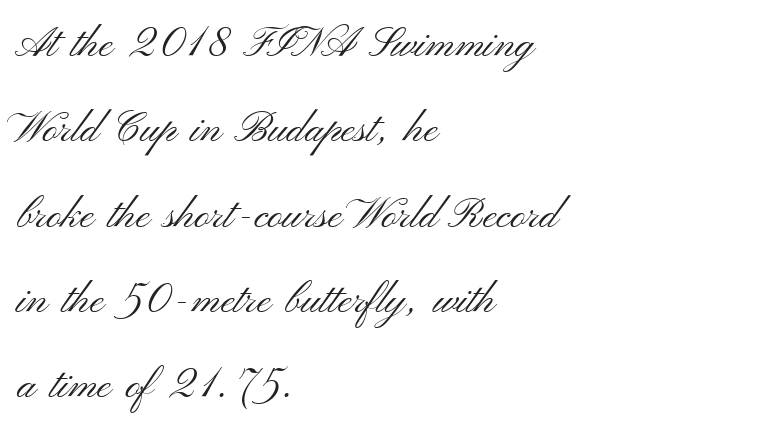
{"serif": "no", "bold": "no", "weight": "light", "width": "wide", "stroke_contrast": "medium", "x_height": "small", "monospaced": "no", "underline": "no", "align": "left", "line_spacing": "loose", "line_spacing_ratio": 2.03, "letter_spacing": "normal", "letter_spacing_em": 0.0, "glyph_px": 42}
